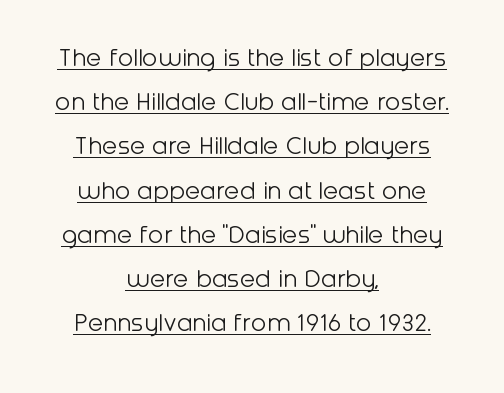
{"serif": "no", "italic": "no", "bold": "no", "weight": "light", "width": "normal", "stroke_contrast": "low", "x_height": "medium", "monospaced": "no", "underline": "yes", "align": "center", "line_spacing": "normal", "line_spacing_ratio": 1.58, "letter_spacing": "normal", "letter_spacing_em": 0.0, "glyph_px": 28}
